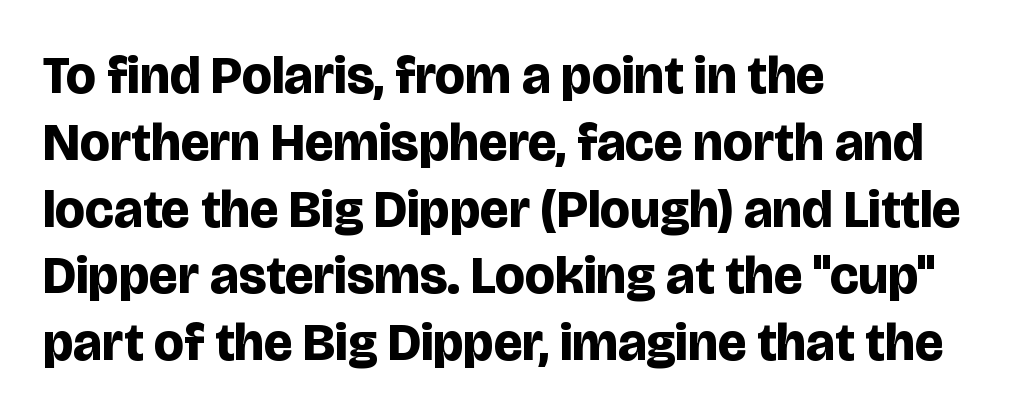
The image shows 53 px bold sans-serif type, upright; set left-aligned, normal line spacing (1.26x), normal letter spacing, not underlined; low stroke contrast and a large x-height.
